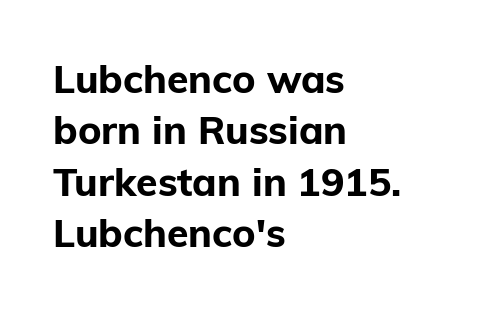
The image shows 39 px bold sans-serif type, upright; set left-aligned, normal line spacing (1.32x), normal letter spacing, not underlined; low stroke contrast and a medium x-height.
